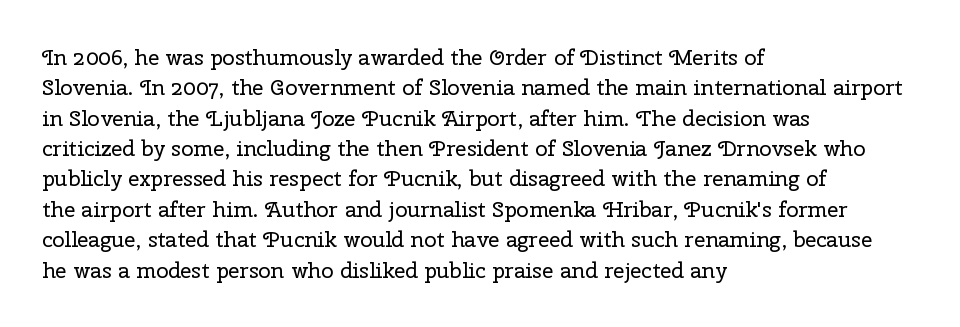
{"italic": "no", "bold": "no", "underline": "no", "align": "left", "line_spacing": "normal", "line_spacing_ratio": 1.38, "letter_spacing": "normal", "letter_spacing_em": 0.0, "glyph_px": 22}
